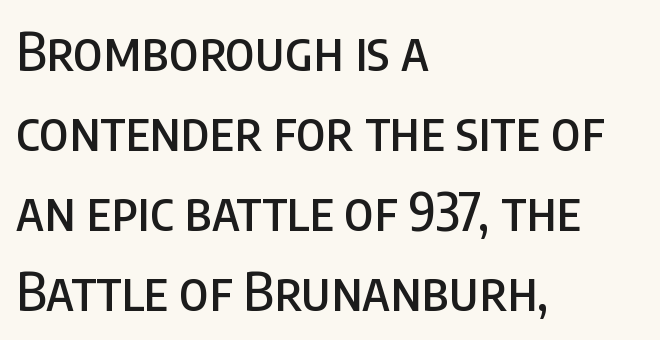
Q: Is the text italic (slanted)? A: No, it is upright.
Q: Is the typeface a serif or a sans-serif typeface? A: Sans-serif.
Q: Is the text underlined? A: No.
Q: How is the paragraph aligned? A: Left-aligned.
Q: Is the spacing between letters normal or unusually wide? A: Normal.
Q: Is the spacing between lines tight, normal or loose? A: Normal.
Q: Width (condensed, normal, or wide)? A: Condensed.
Q: Stroke contrast? A: Low.
Q: x-height? A: Large.
Q: Monospaced? A: No.
